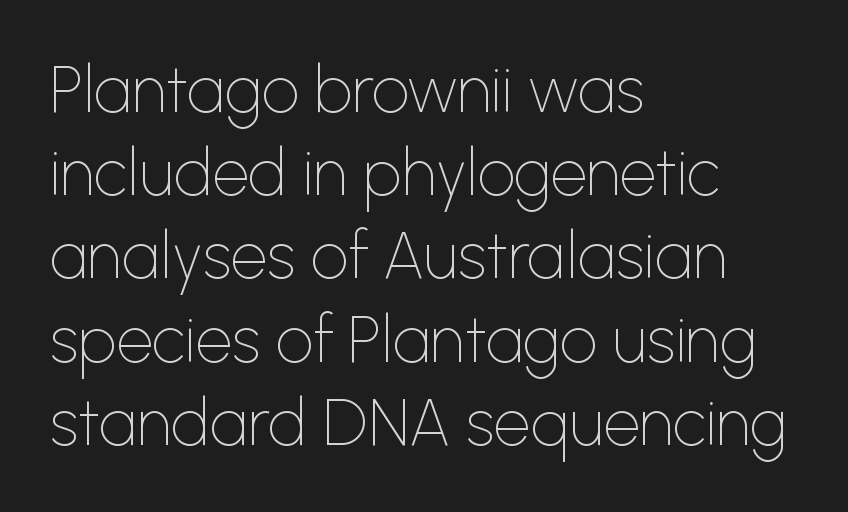
It's the straight-up-and-down kind of type. Notice how the passage keeps a crisp vertical edge on the left only. Typographically, this falls in the sans-serif category. The lines sit at an ordinary, default distance from one another.
